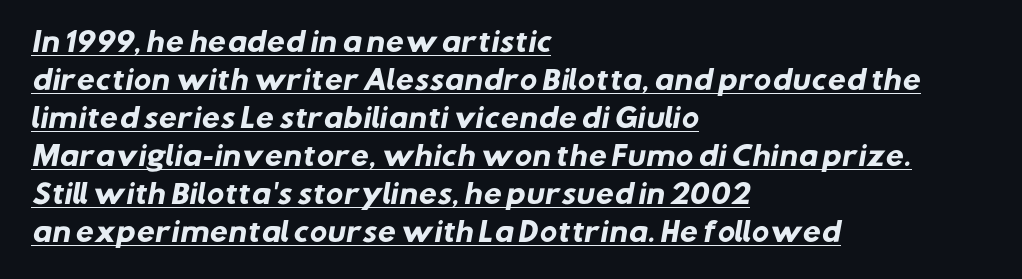
{"bold": "yes", "underline": "yes", "align": "left", "line_spacing": "normal", "line_spacing_ratio": 1.46, "letter_spacing": "normal", "letter_spacing_em": 0.0, "glyph_px": 26}
